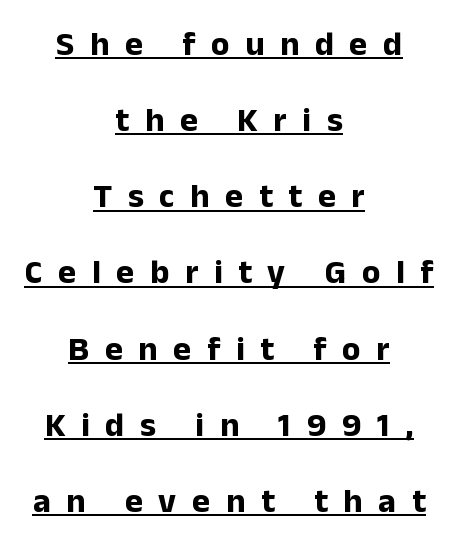
{"serif": "no", "italic": "no", "bold": "yes", "weight": "bold", "width": "normal", "stroke_contrast": "low", "x_height": "medium", "monospaced": "no", "underline": "yes", "align": "center", "line_spacing": "loose", "line_spacing_ratio": 2.24, "letter_spacing": "wide", "letter_spacing_em": 0.46, "glyph_px": 34}
